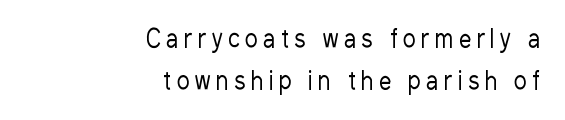
The passage shown has open, widely tracked lettering throughout. Each line ends at the same right margin while the left side varies. The font sits on the lighter half of the weight spectrum, regular included. Descenders are the only things crossing below the line. This is the regular roman posture of the typeface.
